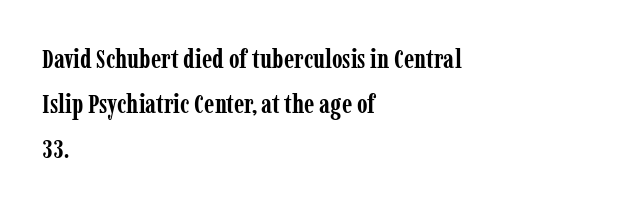
This rendering uses left alignment, leaving the right contour irregular. Vertically, the passage feels balanced, rows spaced as you'd expect. You could call the tracking neutral — neither tight nor loose. Italic? Not at all — the glyphs are vertical. Nobody drew a line under any word here. Set as a true bold cut, around the 700 mark.
